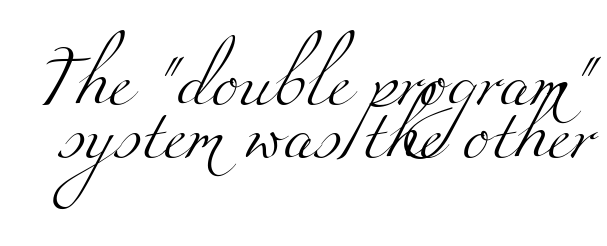
Q: Is the text bold? A: No.
Q: Is the text underlined? A: No.
Q: Is the spacing between letters normal or unusually wide? A: Normal.
Q: Is the spacing between lines tight, normal or loose? A: Tight.
Q: Width (condensed, normal, or wide)? A: Wide.
Q: Stroke contrast? A: Medium.
Q: x-height? A: Small.
Q: Monospaced? A: No.
